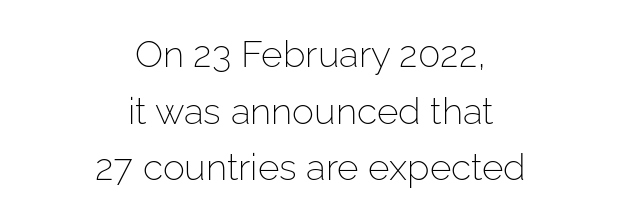
Baseline-to-baseline distance is the conventional proportion of letter height. Nobody drew a line under any word here. Short note: letters normally spaced. Posture: vertical. These lines are rendered in a variable-pitch font.
